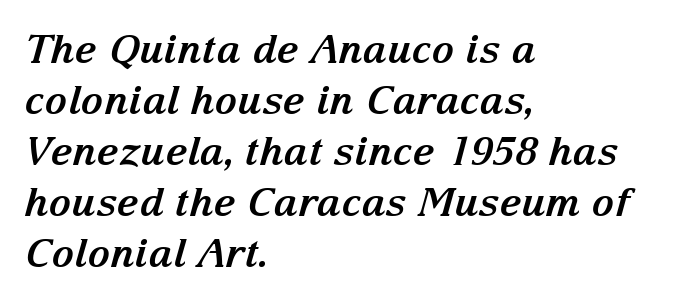
In terms of letterspacing, this is plain default setting. Any mark beneath the type? The region is blank. Normally led — the rows are evenly, conventionally spaced. The letters advance in unequal steps, a hallmark of proportional type. The letters are slanted; this is an italic face.
